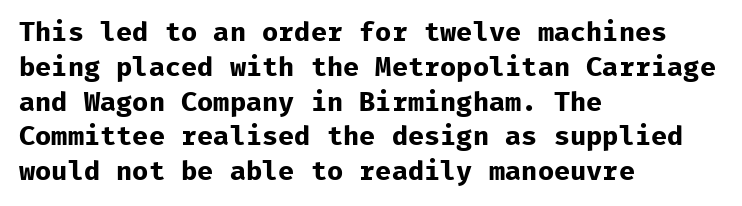
The image shows 27 px bold type, upright; set left-aligned, normal line spacing (1.29x), normal letter spacing, not underlined.
